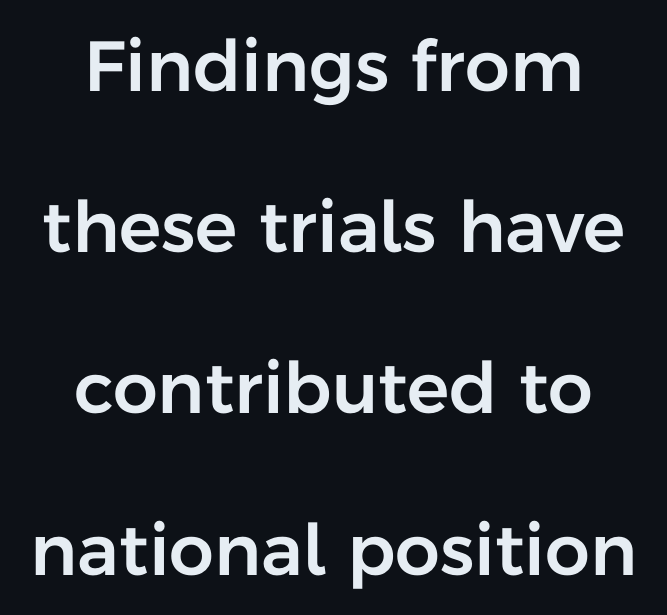
You could fit nearly another row in the gap between these rows. Glance below the letters and you will spot only blank space. Compared with a flush-left layout, this one balances lines on the center instead. Every stem runs plumb, perpendicular to the baseline. Words appear dense and cohesive because spacing is normal.
